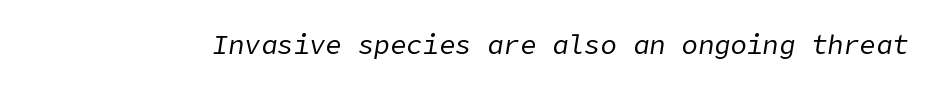
Rendered with sloped, italic letterforms. The strokes carry an ordinary text weight at most. How are the letters spaced? Ordinarily, with no added tracking. The zone under the glyphs is completely vacant.
